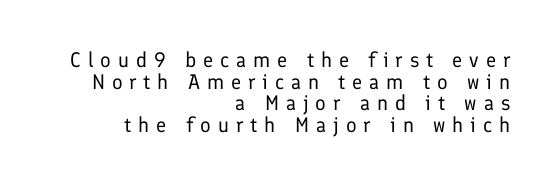
{"italic": "no", "bold": "no", "underline": "no", "align": "right", "line_spacing": "tight", "line_spacing_ratio": 1.03, "letter_spacing": "wide", "letter_spacing_em": 0.33, "glyph_px": 21}
